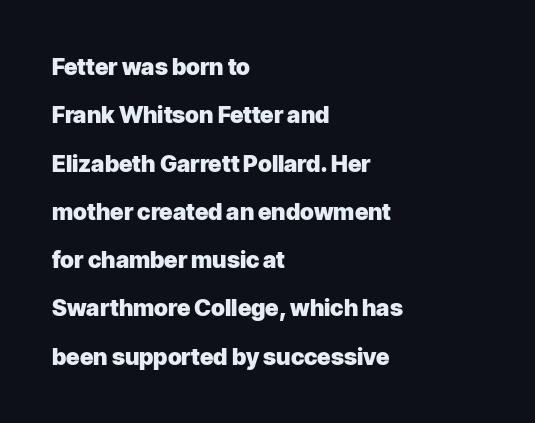
Q: Is the text bold? A: Yes.
Q: Is the text italic (slanted)? A: No, it is upright.
Q: Is the text underlined? A: No.
Q: How is the paragraph aligned? A: Left-aligned.
Q: Is the spacing between letters normal or unusually wide? A: Normal.
Q: Is the spacing between lines tight, normal or loose? A: Loose.
